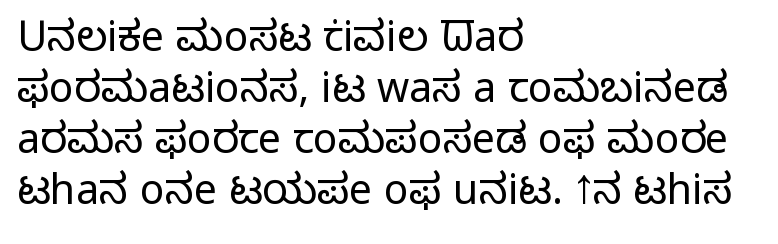
A sans-serif font was chosen for this passage. The line texture is even and compact thanks to regular tracking. Does the lettering tilt? It doesn't — this is upright. If you drew a ruler down the left edge, every line would touch it. Has an underline been added? It has not. The passage shown is not bold in any degree.
